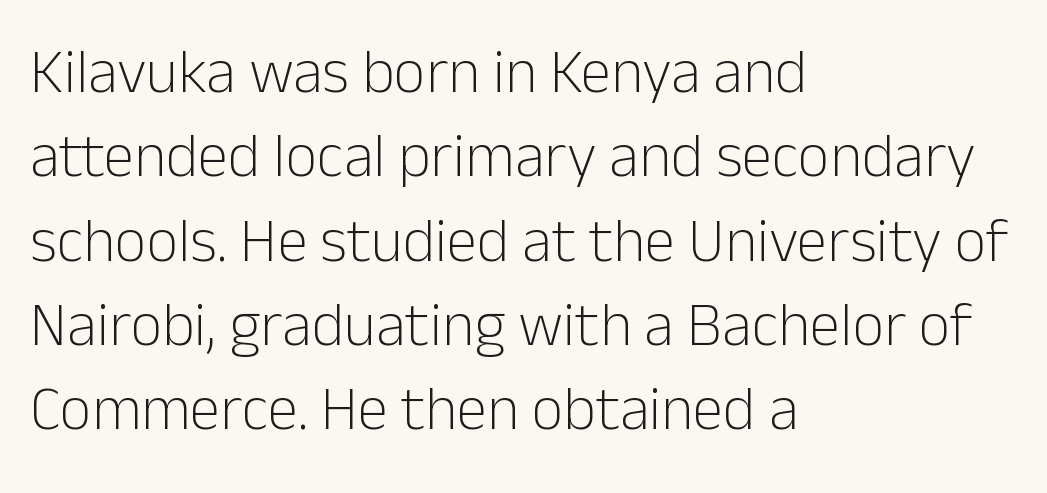
The image shows 62 px light sans-serif type, upright; set left-aligned, normal line spacing (1.36x), normal letter spacing, not underlined; low stroke contrast and a medium x-height.
